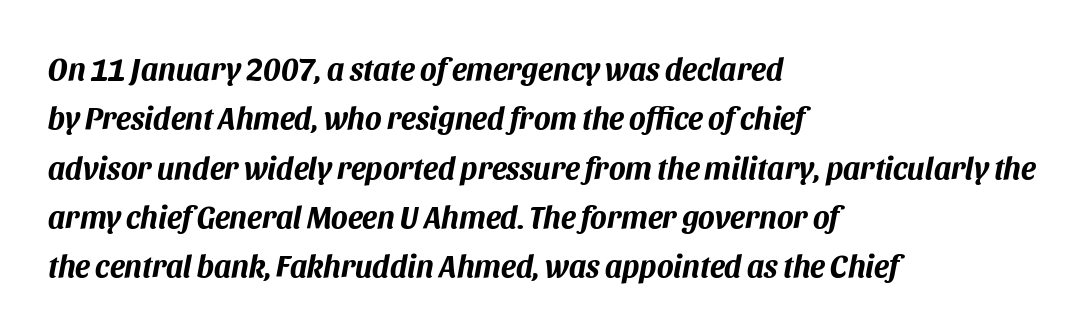
Q: Is the text bold? A: Yes.
Q: Is the text italic (slanted)? A: Yes, it leans right by about 11 degrees.
Q: Is the text underlined? A: No.
Q: How is the paragraph aligned? A: Left-aligned.
Q: Is the spacing between letters normal or unusually wide? A: Normal.
Q: Is the spacing between lines tight, normal or loose? A: Normal.
Q: Width (condensed, normal, or wide)? A: Normal.
Q: Stroke contrast? A: Medium.
Q: x-height? A: Large.
Q: Monospaced? A: No.
